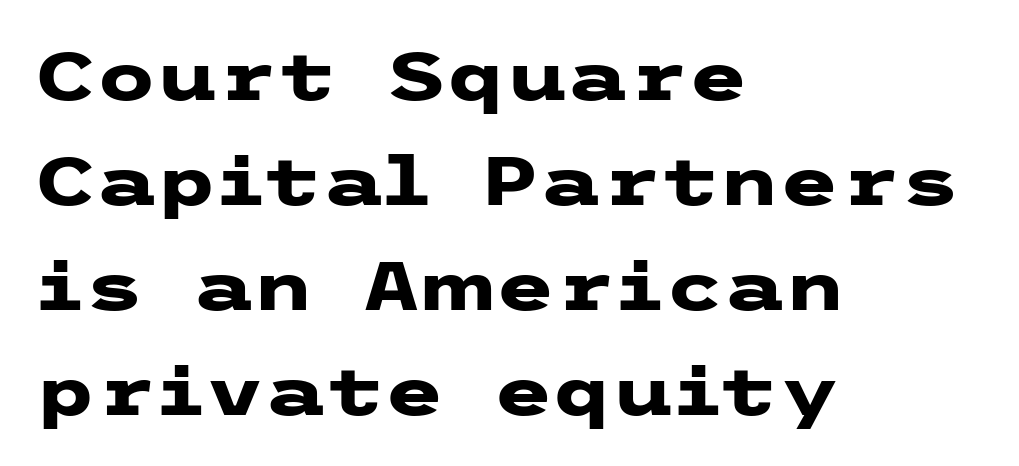
The image shows 69 px heavy, wide sans-serif type, upright; set left-aligned, normal line spacing (1.52x), normal letter spacing, not underlined; low stroke contrast and a medium x-height.
